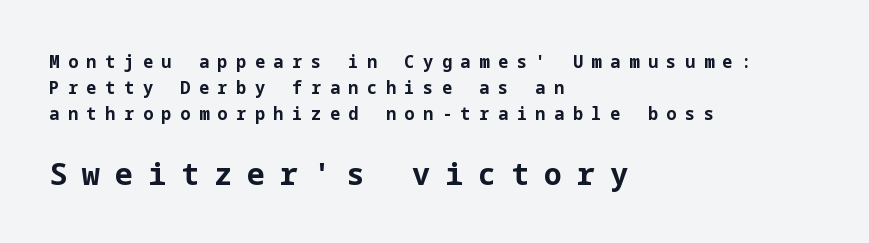
The image shows 30 px bold sans-serif type, upright; set left-aligned, normal line spacing (1.54x), unusually wide letter spacing (+0.5 em), not underlined; the second (bottom) block is 1.76x larger; low stroke contrast and a medium x-height.
